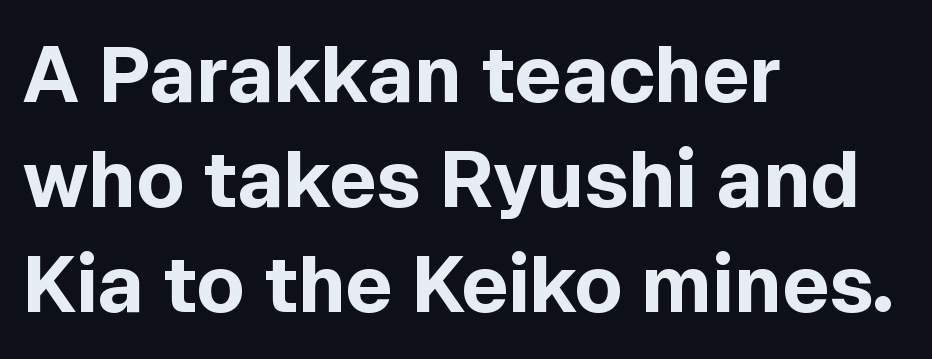
Q: Is the text bold? A: Yes.
Q: Is the text italic (slanted)? A: No, it is upright.
Q: Is the typeface a serif or a sans-serif typeface? A: Sans-serif.
Q: Is the text underlined? A: No.
Q: How is the paragraph aligned? A: Left-aligned.
Q: Is the spacing between letters normal or unusually wide? A: Normal.
Q: Is the spacing between lines tight, normal or loose? A: Normal.
Q: Width (condensed, normal, or wide)? A: Normal.
Q: x-height? A: Medium.
Q: Monospaced? A: No.
